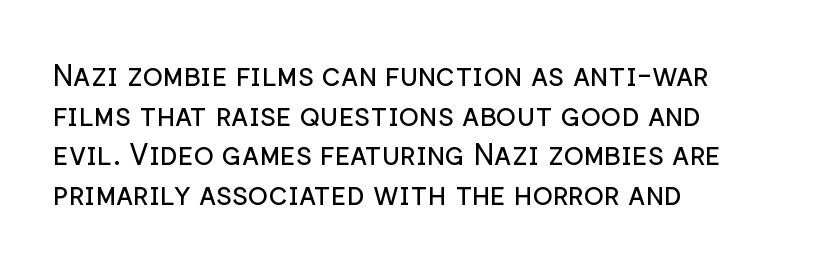
Q: Is the text bold? A: No.
Q: Is the text italic (slanted)? A: No, it is upright.
Q: Is the typeface a serif or a sans-serif typeface? A: Sans-serif.
Q: Is the text underlined? A: No.
Q: How is the paragraph aligned? A: Left-aligned.
Q: Is the spacing between letters normal or unusually wide? A: Normal.
Q: Is the spacing between lines tight, normal or loose? A: Normal.
Q: Width (condensed, normal, or wide)? A: Normal.
Q: Stroke contrast? A: Low.
Q: x-height? A: Medium.
Q: Monospaced? A: No.
